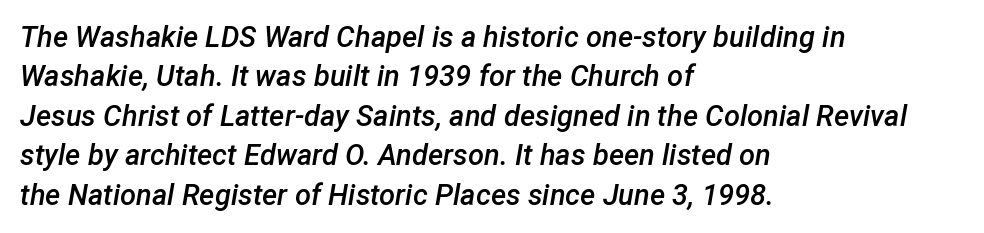
{"italic": "yes", "lean": "right", "slant_degrees": 12, "bold": "semi", "weight": "semibold", "width": "normal", "stroke_contrast": "low", "x_height": "medium", "monospaced": "no", "underline": "no", "align": "left", "line_spacing": "normal", "line_spacing_ratio": 1.36, "letter_spacing": "normal", "letter_spacing_em": 0.0, "glyph_px": 29}
